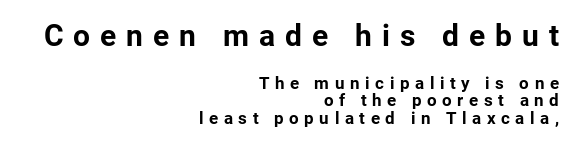
{"serif": "no", "italic": "no", "bold": "yes", "weight": "bold", "width": "normal", "stroke_contrast": "low", "x_height": "medium", "monospaced": "no", "underline": "no", "align": "right", "line_spacing": "tight", "line_spacing_ratio": 1.03, "letter_spacing": "wide", "letter_spacing_em": 0.33, "larger_block": "first", "size_ratio": 1.76, "glyph_px": 30}
